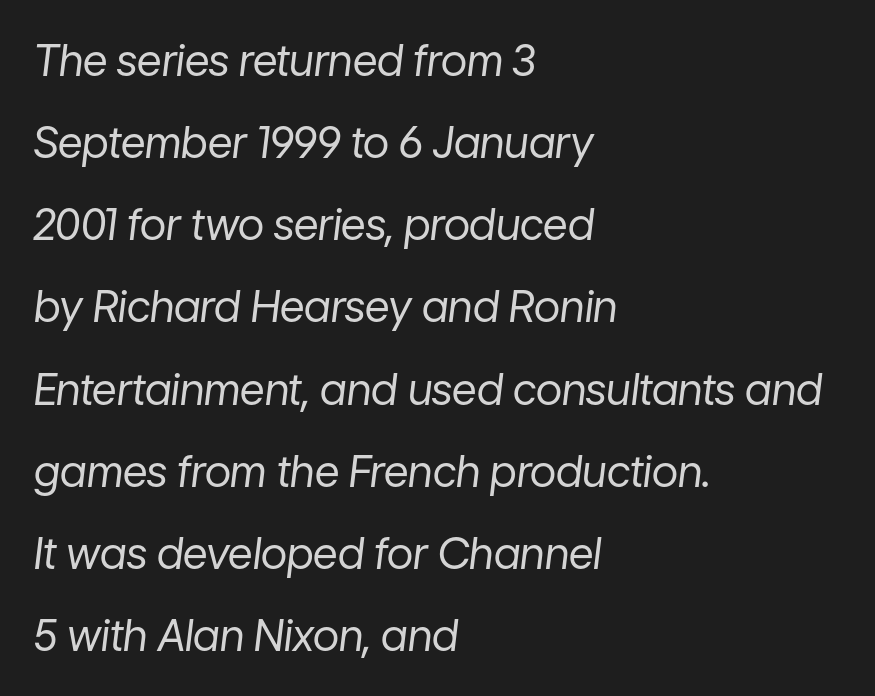
Letter spacing: default. The letters are slanted; this is an italic face. Descender tails drop into unmarked territory. Looks like regular typesetting: each glyph gets only the width it needs. Reading down the block, your eye returns to a fixed left position each line.
